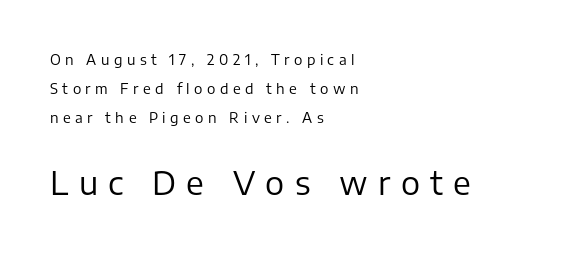
Q: Is the text bold? A: No.
Q: Is the text italic (slanted)? A: No, it is upright.
Q: Is the typeface a serif or a sans-serif typeface? A: Sans-serif.
Q: Is the text underlined? A: No.
Q: How is the paragraph aligned? A: Left-aligned.
Q: Is the spacing between letters normal or unusually wide? A: Unusually wide.
Q: Is the spacing between lines tight, normal or loose? A: Loose.
Q: Which block of text is set in a larger size, the first (top) or the second (bottom)? A: The second (bottom) one.
Q: Width (condensed, normal, or wide)? A: Normal.
Q: Stroke contrast? A: Low.
Q: x-height? A: Medium.
Q: Monospaced? A: No.
